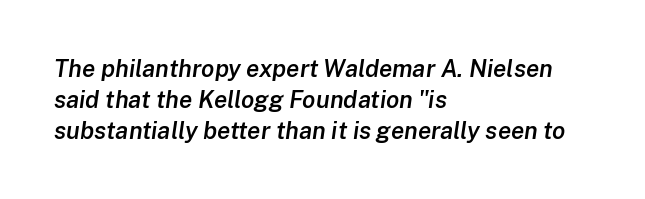
The image shows 24 px text type, italic (leaning right); set left-aligned, normal line spacing (1.29x), normal letter spacing, not underlined.
